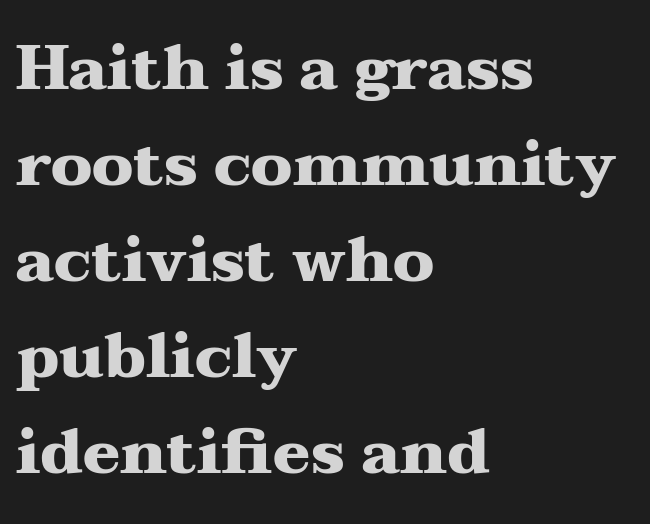
The image shows 62 px heavy, wide serif type, upright; set left-aligned, normal line spacing (1.55x), normal letter spacing, not underlined; medium stroke contrast and a medium x-height.
